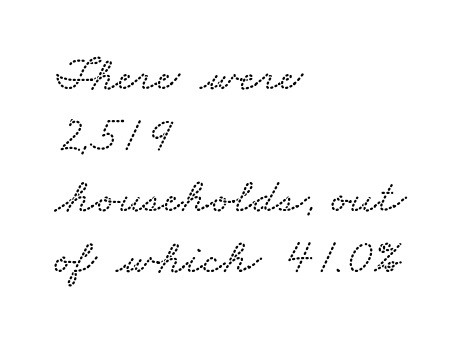
Q: Is the text underlined? A: No.
Q: How is the paragraph aligned? A: Left-aligned.
Q: Is the spacing between letters normal or unusually wide? A: Normal.
Q: Width (condensed, normal, or wide)? A: Wide.
Q: Stroke contrast? A: Low.
Q: x-height? A: Small.
Q: Monospaced? A: No.
